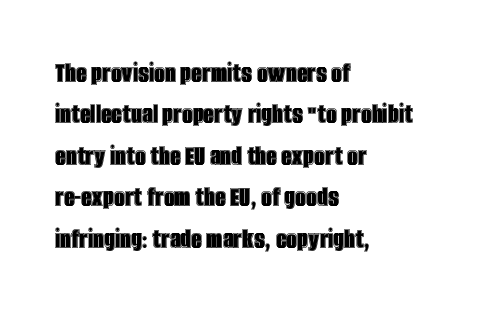
Italic: no, the glyphs are upright roman. A clean baseline with only descenders dipping below it. Evenly set lines give the paragraph a standard silhouette. The face used here is proportionally spaced, like ordinary book or web type.
